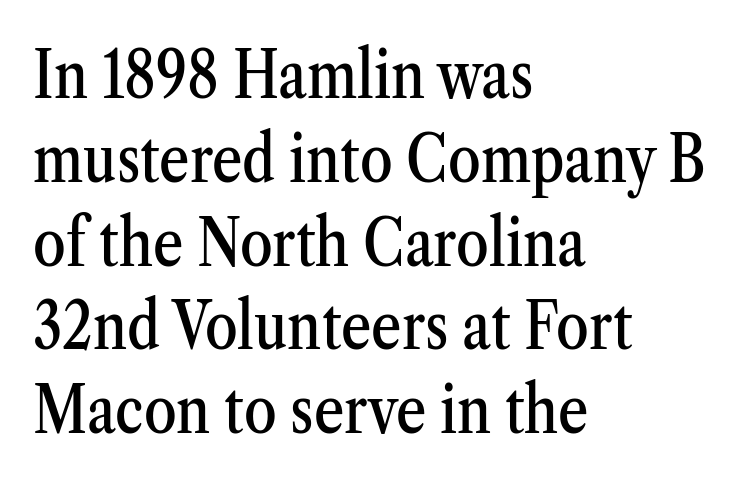
{"serif": "yes", "italic": "no", "width": "condensed", "stroke_contrast": "medium", "x_height": "medium", "monospaced": "no", "underline": "no", "align": "left", "line_spacing": "normal", "line_spacing_ratio": 1.27, "letter_spacing": "normal", "letter_spacing_em": 0.0, "glyph_px": 66}
